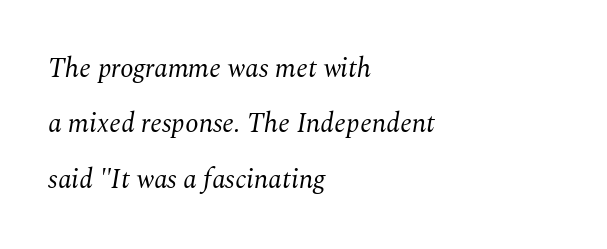
Q: Is the text bold? A: No.
Q: Is the text italic (slanted)? A: Yes, it leans right by about 10 degrees.
Q: Is the text underlined? A: No.
Q: How is the paragraph aligned? A: Left-aligned.
Q: Is the spacing between letters normal or unusually wide? A: Normal.
Q: Is the spacing between lines tight, normal or loose? A: Loose.
